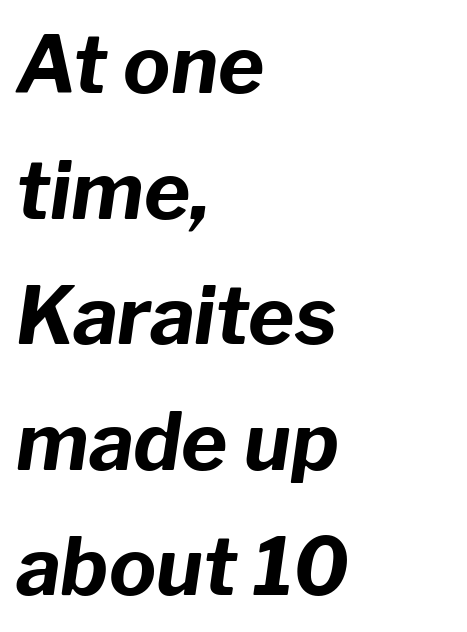
Q: Is the text bold? A: Yes.
Q: Is the text italic (slanted)? A: Yes, it leans right by about 8 degrees.
Q: Is the text underlined? A: No.
Q: How is the paragraph aligned? A: Left-aligned.
Q: Is the spacing between letters normal or unusually wide? A: Normal.
Q: Is the spacing between lines tight, normal or loose? A: Normal.
Q: Width (condensed, normal, or wide)? A: Normal.
Q: Stroke contrast? A: Low.
Q: x-height? A: Medium.
Q: Monospaced? A: No.
